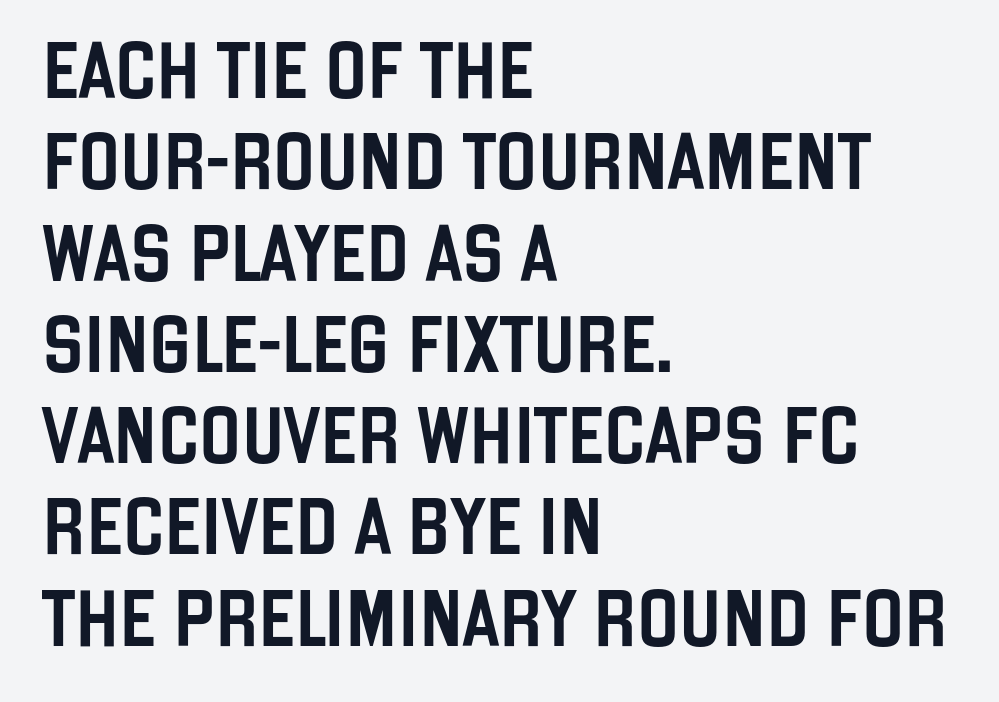
The image shows 56 px condensed sans-serif type, upright; set left-aligned, normal line spacing (1.63x), normal letter spacing, not underlined; low stroke contrast and a large x-height.
